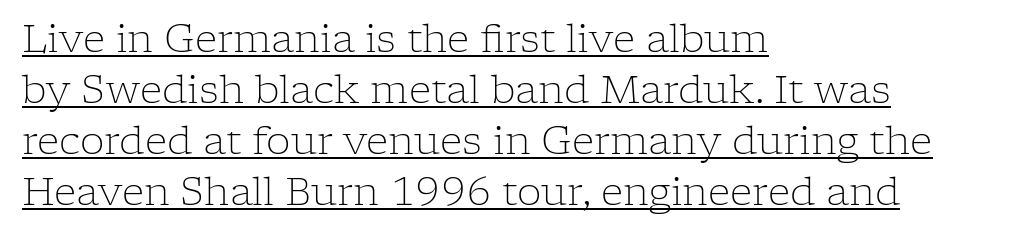
Q: Is the text bold? A: No.
Q: Is the text italic (slanted)? A: No, it is upright.
Q: Is the typeface a serif or a sans-serif typeface? A: Serif.
Q: Is the text underlined? A: Yes.
Q: How is the paragraph aligned? A: Left-aligned.
Q: Is the spacing between letters normal or unusually wide? A: Normal.
Q: Is the spacing between lines tight, normal or loose? A: Normal.
Q: Width (condensed, normal, or wide)? A: Normal.
Q: Stroke contrast? A: Low.
Q: x-height? A: Medium.
Q: Monospaced? A: No.
